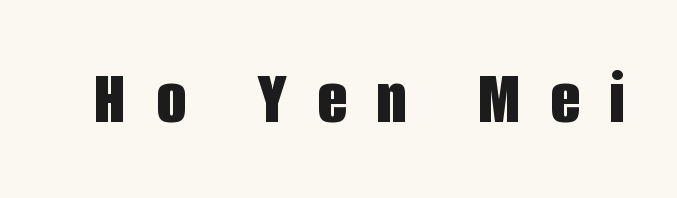
Characters follow at a spacing far wider than the type designer built in. Any mark beneath the type? The region is blank. The designer went with a sans here, leaving each stem footless. Chunky letters — that's bold for sure.
